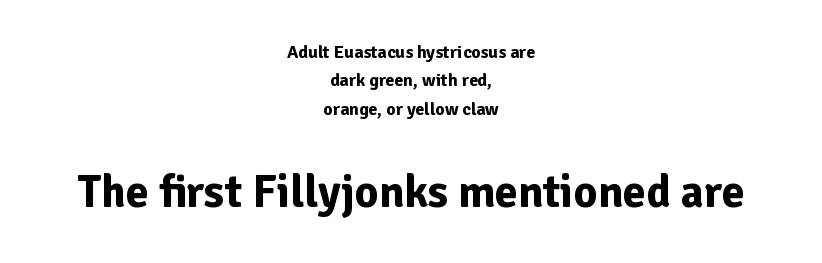
Q: Is the text bold? A: Yes.
Q: Is the text italic (slanted)? A: No, it is upright.
Q: Is the typeface a serif or a sans-serif typeface? A: Sans-serif.
Q: Is the text underlined? A: No.
Q: How is the paragraph aligned? A: Centered.
Q: Is the spacing between letters normal or unusually wide? A: Normal.
Q: Is the spacing between lines tight, normal or loose? A: Normal.
Q: Which block of text is set in a larger size, the first (top) or the second (bottom)? A: The second (bottom) one.
Q: Width (condensed, normal, or wide)? A: Normal.
Q: Stroke contrast? A: Low.
Q: x-height? A: Medium.
Q: Monospaced? A: No.
